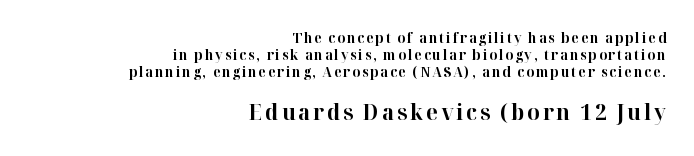
Q: Is the text bold? A: Yes.
Q: Is the text italic (slanted)? A: No, it is upright.
Q: Is the text underlined? A: No.
Q: How is the paragraph aligned? A: Right-aligned.
Q: Which block of text is set in a larger size, the first (top) or the second (bottom)? A: The second (bottom) one.
